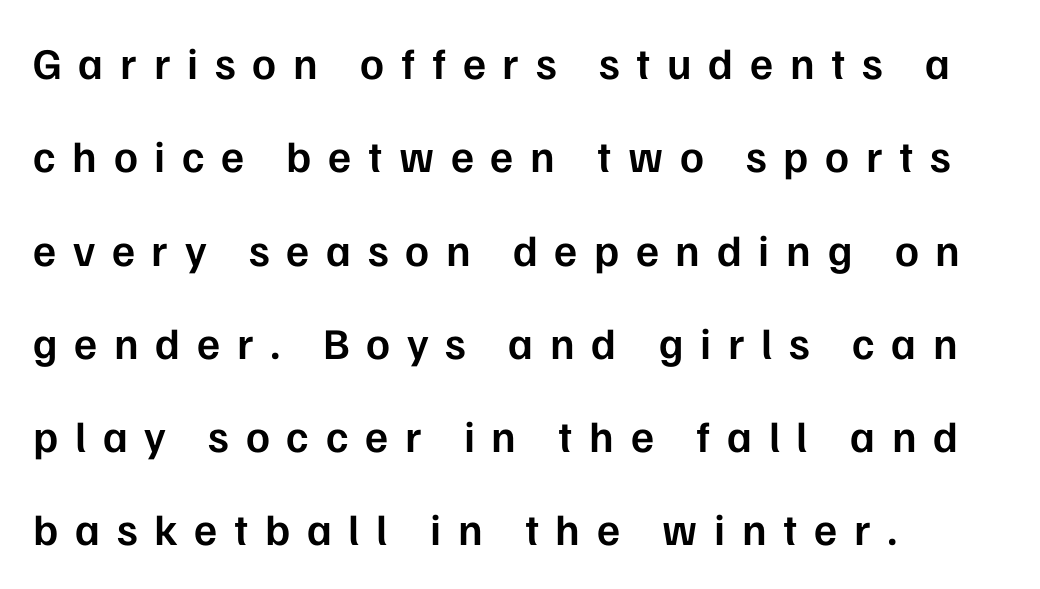
The image shows 44 px semibold sans-serif type, upright; set left-aligned, loose line spacing (2.12x), unusually wide letter spacing (+0.38 em), not underlined; low stroke contrast and a medium x-height.
